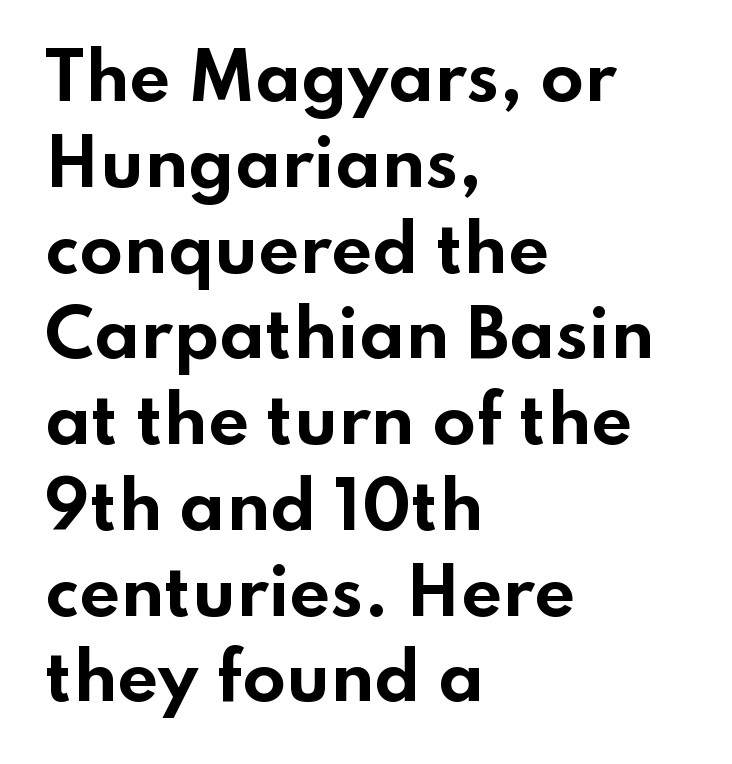
The image shows 64 px bold, wide sans-serif type, upright; set left-aligned, normal line spacing (1.34x), normal letter spacing, not underlined; low stroke contrast and a small x-height.
